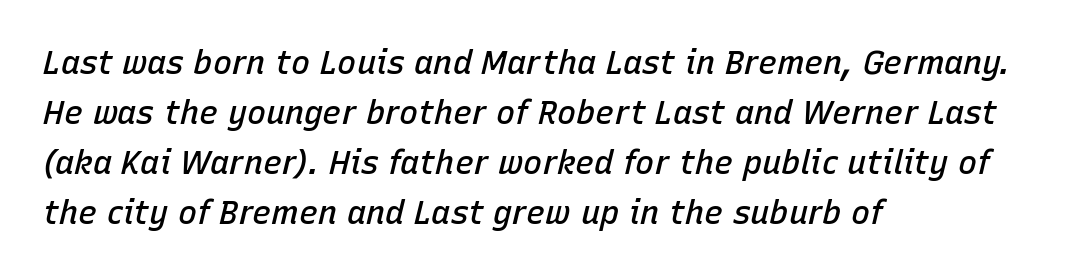
A typesetter would call this proportional, since set widths differ per character. A clean baseline with only descenders dipping below it. Notice how descenders clear the ascenders below comfortably — that's standard leading. The rendering keeps characters at their native spacing. Characters are canted at an angle relative to the baseline's perpendicular. Typographic density is moderately raised because the face is semibold.
